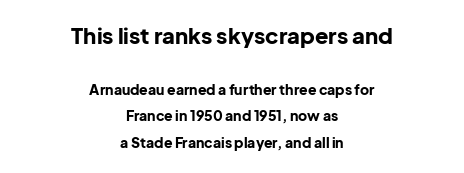
The image shows 22 px bold type, upright; set centered, line spacing 1.88x, normal letter spacing, not underlined; the first (top) block is 1.57x larger.
